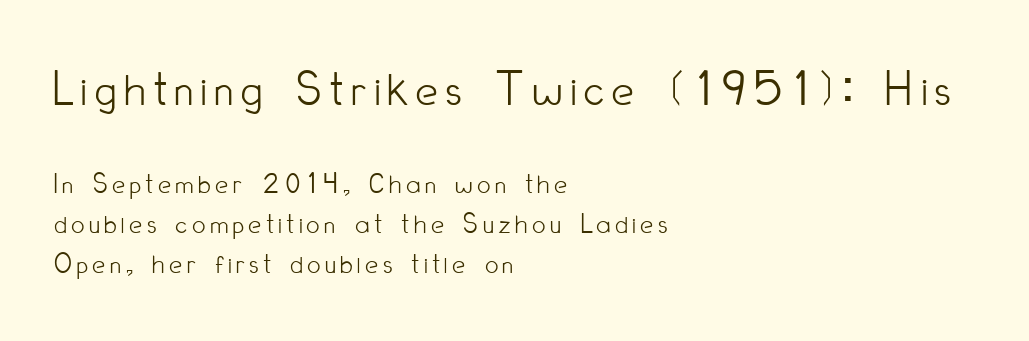
Q: Is the text bold? A: No.
Q: Is the text italic (slanted)? A: No, it is upright.
Q: Is the typeface a serif or a sans-serif typeface? A: Sans-serif.
Q: Is the text underlined? A: No.
Q: How is the paragraph aligned? A: Left-aligned.
Q: Is the spacing between lines tight, normal or loose? A: Normal.
Q: Which block of text is set in a larger size, the first (top) or the second (bottom)? A: The first (top) one.
Q: Width (condensed, normal, or wide)? A: Condensed.
Q: Stroke contrast? A: Low.
Q: x-height? A: Small.
Q: Monospaced? A: No.
